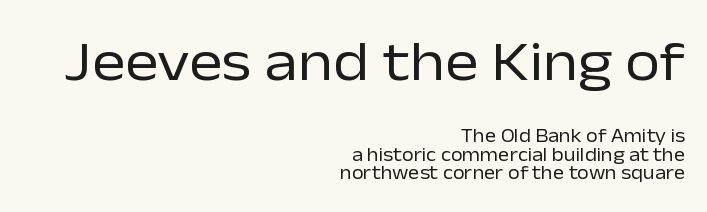
Q: Is the text bold? A: No.
Q: Is the text italic (slanted)? A: No, it is upright.
Q: Is the typeface a serif or a sans-serif typeface? A: Sans-serif.
Q: Is the text underlined? A: No.
Q: How is the paragraph aligned? A: Right-aligned.
Q: Is the spacing between letters normal or unusually wide? A: Normal.
Q: Is the spacing between lines tight, normal or loose? A: Tight.
Q: Which block of text is set in a larger size, the first (top) or the second (bottom)? A: The first (top) one.
Q: Width (condensed, normal, or wide)? A: Normal.
Q: Stroke contrast? A: Low.
Q: x-height? A: Medium.
Q: Monospaced? A: No.
